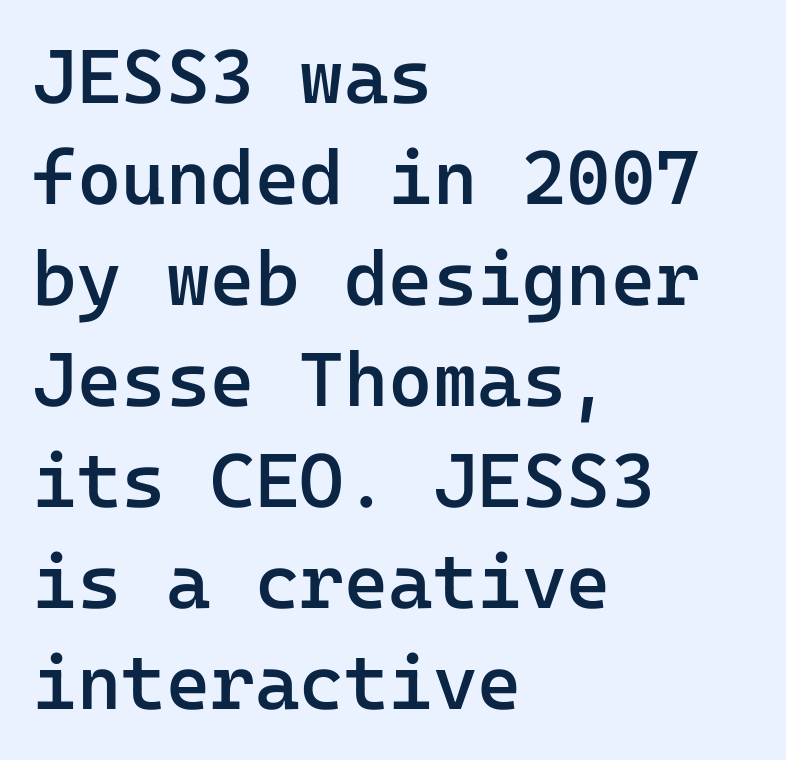
The image shows 76 px semibold sans-serif type, upright, monospaced; set left-aligned, normal line spacing (1.33x), normal letter spacing, not underlined; low stroke contrast and a medium x-height.
